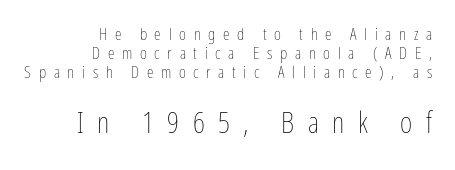
Reading down the column, the eye jumps only a short way to each next line. You could only call the tracking loose — the letters float apart. The baseline area is clear. Visually, the bottom section dominates because its glyphs are scaled up. Is this a fixed-width face? No — the glyphs have proportional, varying widths.
